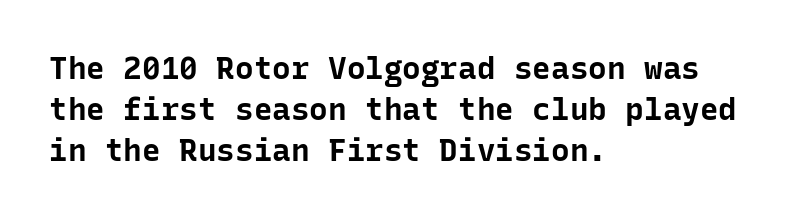
Are there feet on the stems? There aren't — it's a sans. Inter-character spacing is left at the font's built-in metrics. Line starts are locked; line ends wander. Nope, not italic — everything's standing straight. The space beneath each line is pristine and unruled.
